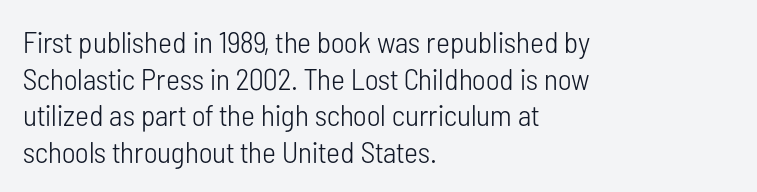
Q: Is the text bold? A: No.
Q: Is the text italic (slanted)? A: No, it is upright.
Q: Is the typeface a serif or a sans-serif typeface? A: Sans-serif.
Q: Is the text underlined? A: No.
Q: How is the paragraph aligned? A: Left-aligned.
Q: Is the spacing between letters normal or unusually wide? A: Normal.
Q: Width (condensed, normal, or wide)? A: Condensed.
Q: Stroke contrast? A: Low.
Q: x-height? A: Medium.
Q: Monospaced? A: No.
